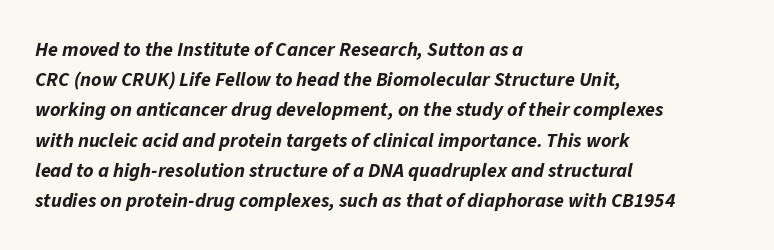
The image shows 20 px bold type, italic (leaning right); set left-aligned, normal line spacing (1.51x), normal letter spacing, not underlined.
